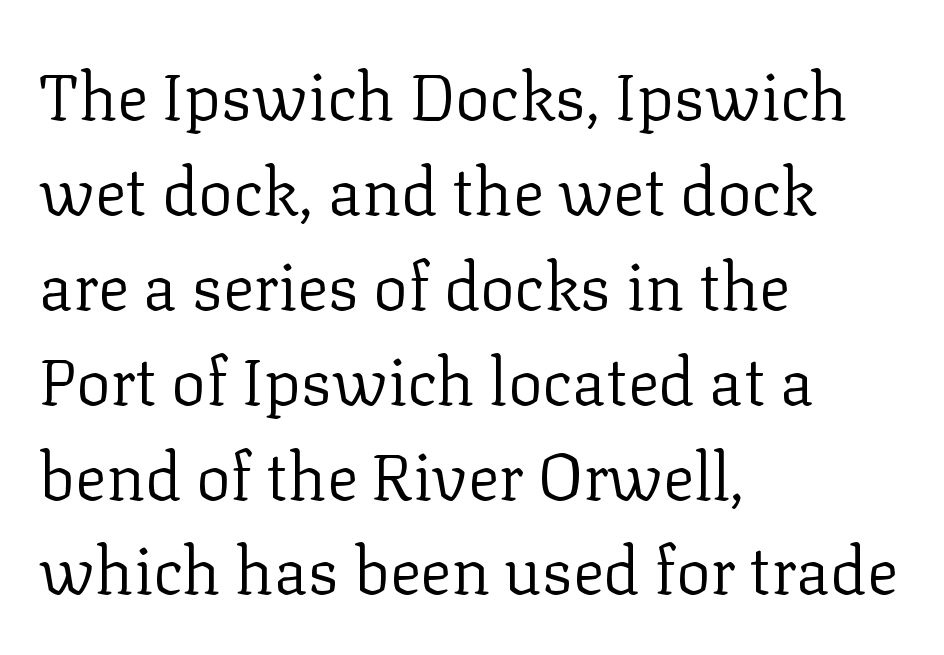
Q: Is the text bold? A: No.
Q: Is the text italic (slanted)? A: No, it is upright.
Q: Is the typeface a serif or a sans-serif typeface? A: Serif.
Q: Is the text underlined? A: No.
Q: How is the paragraph aligned? A: Left-aligned.
Q: Is the spacing between letters normal or unusually wide? A: Normal.
Q: Is the spacing between lines tight, normal or loose? A: Normal.
Q: Width (condensed, normal, or wide)? A: Normal.
Q: Stroke contrast? A: Low.
Q: x-height? A: Medium.
Q: Monospaced? A: No.
